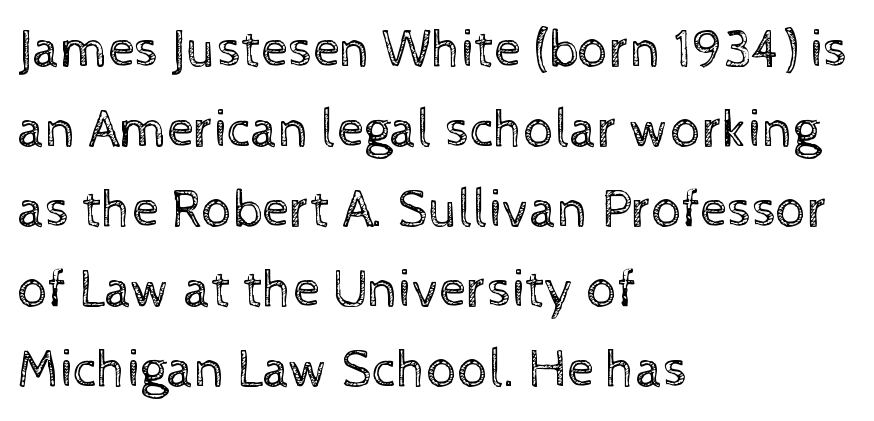
The image shows 54 px regular-weight type, upright; set left-aligned, normal line spacing (1.48x), normal letter spacing, not underlined; a medium x-height.
